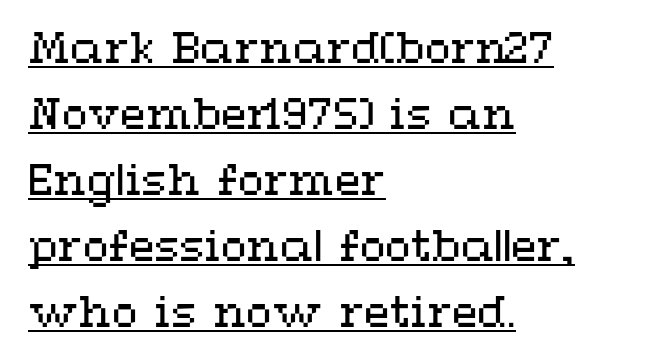
{"italic": "no", "bold": "no", "weight": "regular", "width": "wide", "stroke_contrast": "medium", "x_height": "medium", "monospaced": "no", "underline": "yes", "align": "left", "line_spacing": "normal", "line_spacing_ratio": 1.57, "letter_spacing": "normal", "letter_spacing_em": 0.0, "glyph_px": 42}
